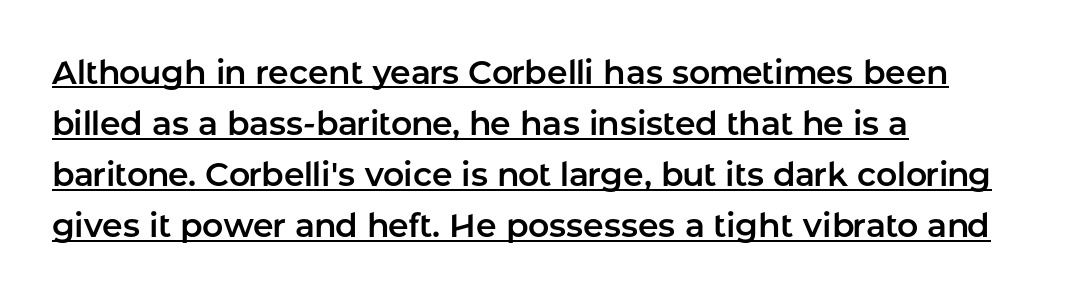
The image shows 33 px sans-serif type, upright; set left-aligned, normal line spacing (1.55x), normal letter spacing, underlined; low stroke contrast and a medium x-height.
